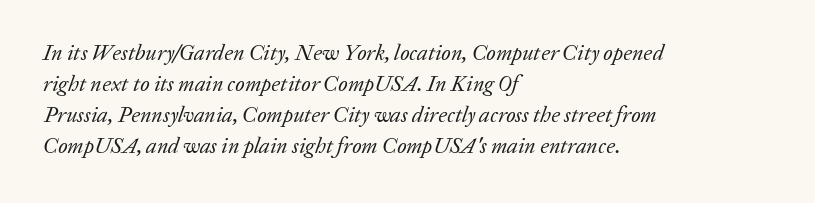
Q: Is the text bold? A: No.
Q: Is the text italic (slanted)? A: Yes, it leans right by about 20 degrees.
Q: Is the text underlined? A: No.
Q: How is the paragraph aligned? A: Left-aligned.
Q: Is the spacing between letters normal or unusually wide? A: Normal.
Q: Is the spacing between lines tight, normal or loose? A: Normal.
